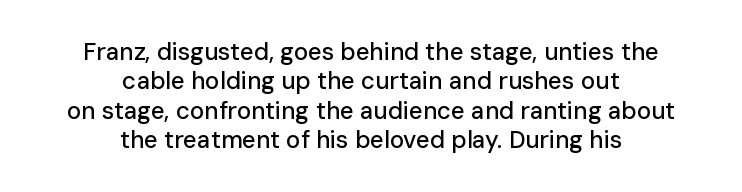
{"italic": "no", "underline": "no", "align": "center", "line_spacing_ratio": 1.22, "letter_spacing": "normal", "letter_spacing_em": 0.0, "glyph_px": 24}
